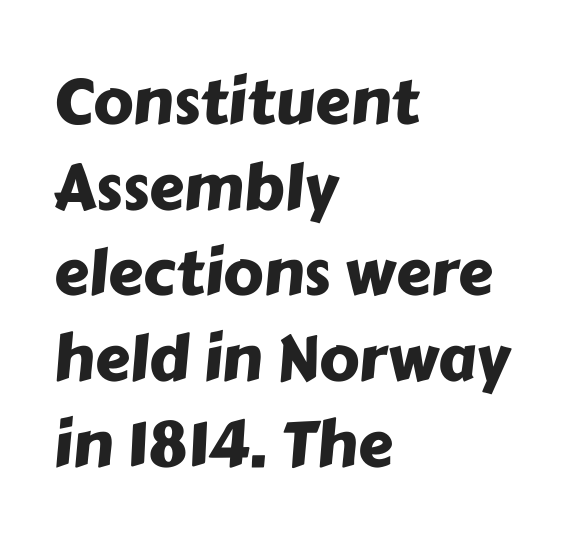
The image shows 63 px sans-serif type; set left-aligned, normal line spacing (1.36x), normal letter spacing, not underlined; low stroke contrast and a medium x-height.
